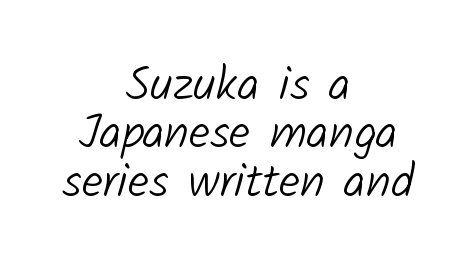
{"serif": "no", "bold": "no", "weight": "light", "width": "normal", "stroke_contrast": "low", "x_height": "medium", "monospaced": "no", "underline": "no", "align": "center", "line_spacing": "tight", "line_spacing_ratio": 1.01, "letter_spacing": "normal", "letter_spacing_em": 0.0, "glyph_px": 48}
